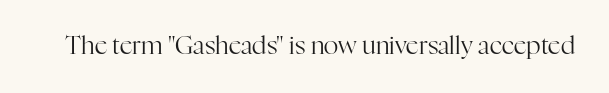
Q: Is the text bold? A: No.
Q: Is the text italic (slanted)? A: No, it is upright.
Q: Is the text underlined? A: No.
Q: Is the spacing between letters normal or unusually wide? A: Normal.
